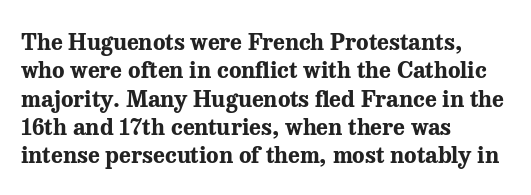
{"italic": "no", "bold": "yes", "underline": "no", "align": "left", "line_spacing_ratio": 1.23, "letter_spacing": "normal", "letter_spacing_em": 0.0, "glyph_px": 23}
